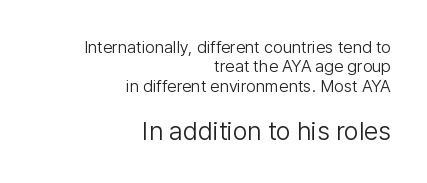
Q: Is the text bold? A: No.
Q: Is the text italic (slanted)? A: No, it is upright.
Q: Is the text underlined? A: No.
Q: How is the paragraph aligned? A: Right-aligned.
Q: Is the spacing between letters normal or unusually wide? A: Normal.
Q: Is the spacing between lines tight, normal or loose? A: Tight.
Q: Which block of text is set in a larger size, the first (top) or the second (bottom)? A: The second (bottom) one.
